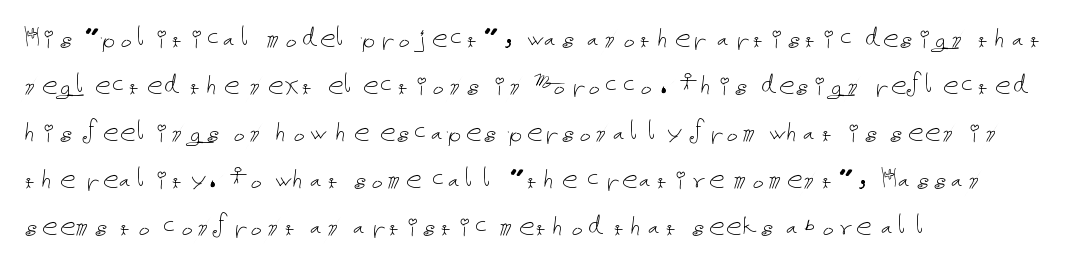
Short and long lines alike share a common starting point at left. No italicization has been applied; the sample stays upright. The rows are spaced the way most documents space them. The tracking reads as untouched default to a designer's eye. No heavy texture on the line: the type isn't bold.
